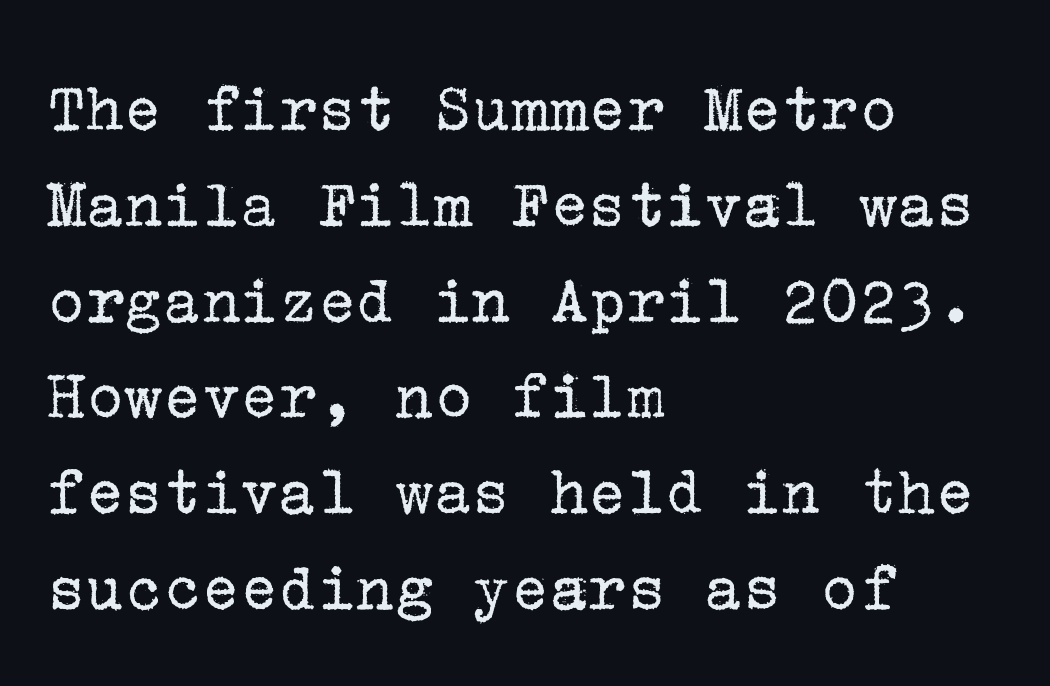
Q: Is the text bold? A: No.
Q: Is the text italic (slanted)? A: No, it is upright.
Q: Is the typeface a serif or a sans-serif typeface? A: Serif.
Q: Is the text underlined? A: No.
Q: How is the paragraph aligned? A: Left-aligned.
Q: Is the spacing between letters normal or unusually wide? A: Normal.
Q: Is the spacing between lines tight, normal or loose? A: Normal.
Q: Width (condensed, normal, or wide)? A: Normal.
Q: Stroke contrast? A: Low.
Q: x-height? A: Medium.
